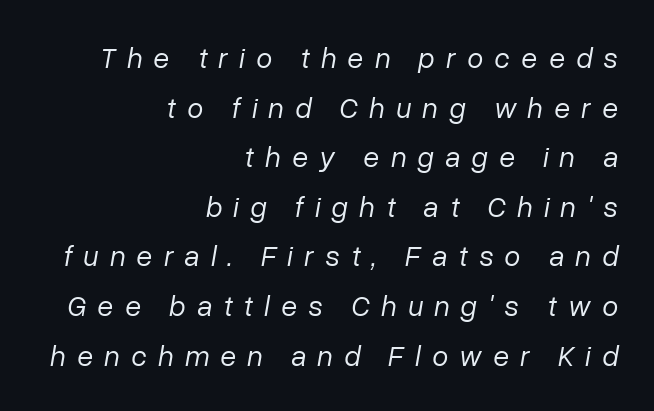
Q: Is the text bold? A: No.
Q: Is the text italic (slanted)? A: Yes, it leans right by about 10 degrees.
Q: Is the text underlined? A: No.
Q: How is the paragraph aligned? A: Right-aligned.
Q: Is the spacing between letters normal or unusually wide? A: Unusually wide.
Q: Width (condensed, normal, or wide)? A: Normal.
Q: Stroke contrast? A: Low.
Q: x-height? A: Medium.
Q: Monospaced? A: No.
